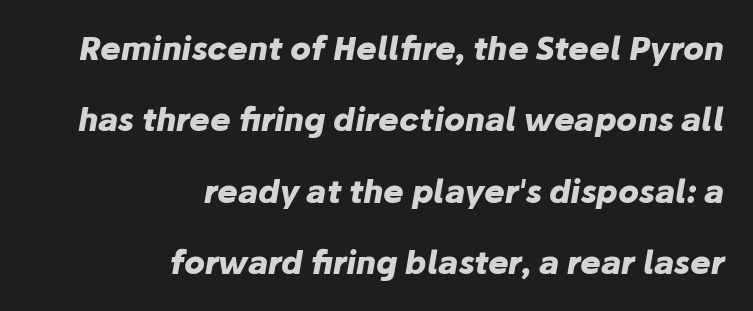
The face used here has the dense, thick strokes of a bold. Glance below the letters and you will spot only blank space. Baseline-to-baseline distance is far greater than the letter height. What stands out about the letter spacing? Nothing — it is the standard amount. The specimen reads as italic at a glance. Caption: multi-line text, flush right, ragged left.
